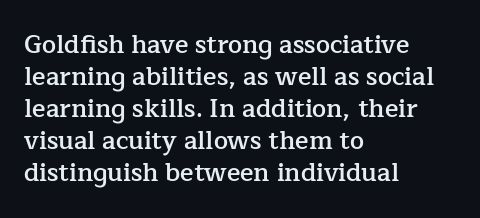
Tracking value appears to be zero — textbook default spacing. Weight check: semibold — heavier than regular, not quite bold. Line starts are locked; line ends wander. How would I describe the line gaps? Plain and ordinary. The gap between lines stays unmarked. Posture: straight, roman, zero tilt.
